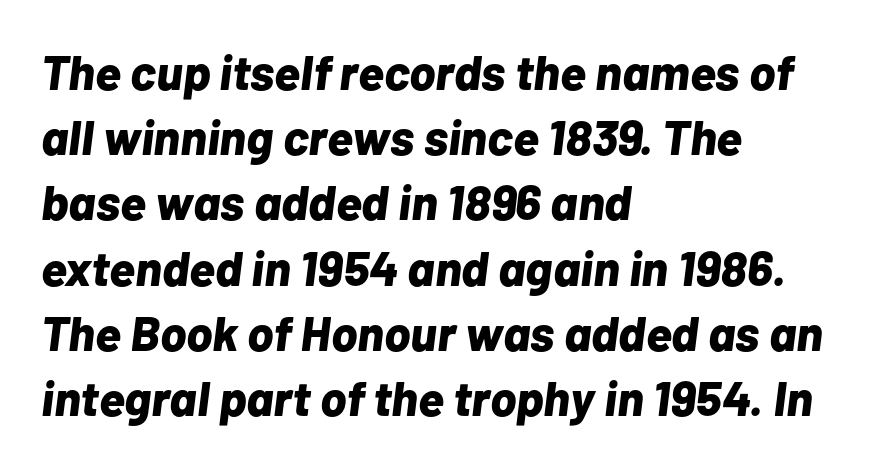
The image shows 49 px bold type, italic (leaning right); set left-aligned, normal line spacing (1.33x), normal letter spacing, not underlined; low stroke contrast and a medium x-height.
